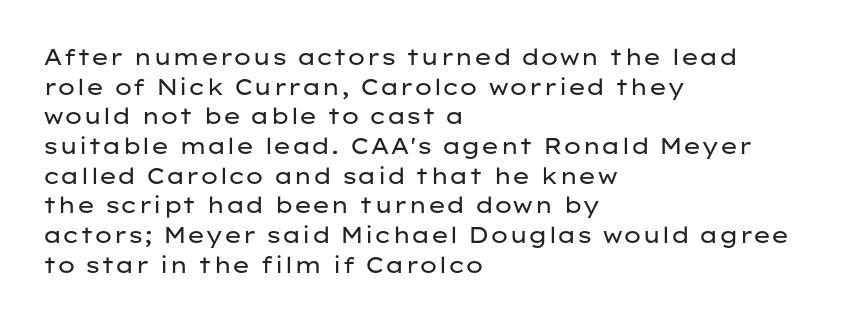
The image shows 22 px text type, upright; set left-aligned, normal line spacing (1.35x), normal letter spacing, not underlined.
